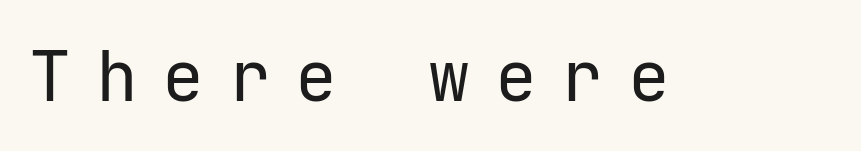
The image shows 70 px regular-weight sans-serif type, upright; set unusually wide letter spacing (+0.35 em), not underlined; low stroke contrast and a medium x-height.
